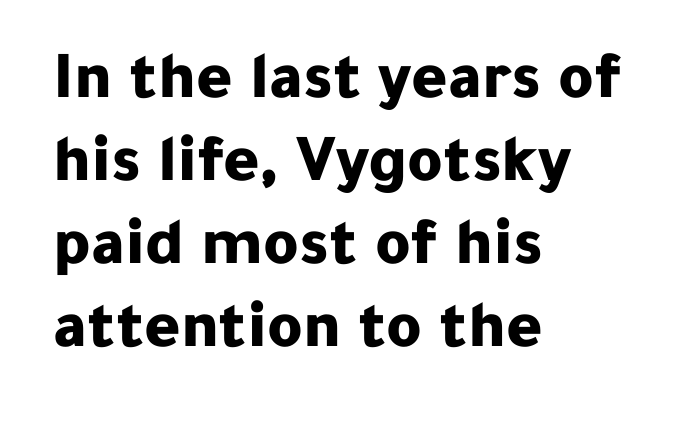
The lines in this sample share a left origin and differ only in where they stop. Glyph-to-glyph distance matches everyday printed text. Just letters on the line, the space beneath them empty. Unlike a traditional serif, this face leaves its strokes unadorned. Plenty of ink on the page — the face is bold. Quick note: not italic, upright.
